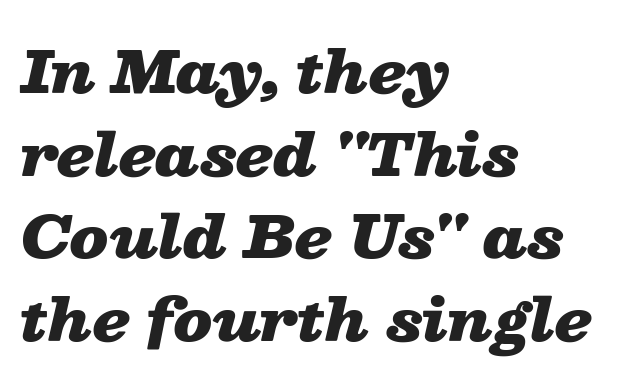
{"italic": "yes", "lean": "right", "slant_degrees": 13, "bold": "yes", "weight": "heavy", "width": "wide", "stroke_contrast": "low", "x_height": "medium", "monospaced": "no", "underline": "no", "align": "left", "line_spacing": "normal", "line_spacing_ratio": 1.45, "letter_spacing": "normal", "letter_spacing_em": 0.0, "glyph_px": 57}
